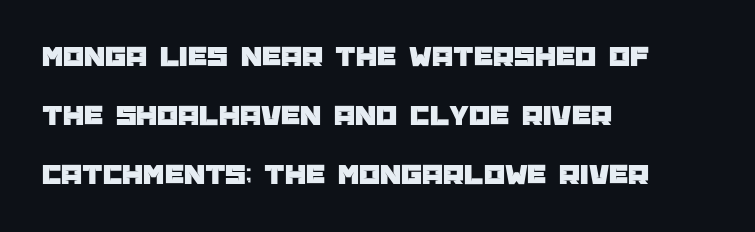
The image shows 30 px sans-serif type, upright; set left-aligned, loose line spacing (1.96x), normal letter spacing, not underlined; low stroke contrast and a large x-height.
